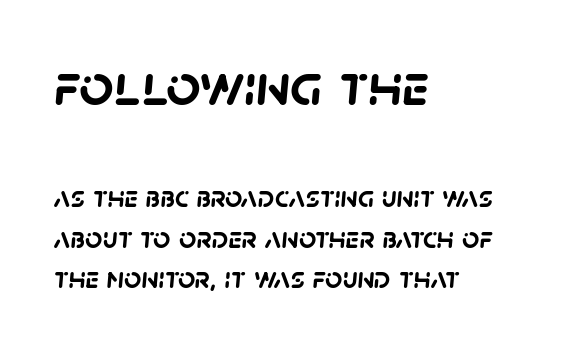
The image shows 60 px semibold sans-serif type; set left-aligned, normal line spacing (1.34x), normal letter spacing, not underlined; the first (top) block is 2.0x larger; low stroke contrast and a large x-height.
